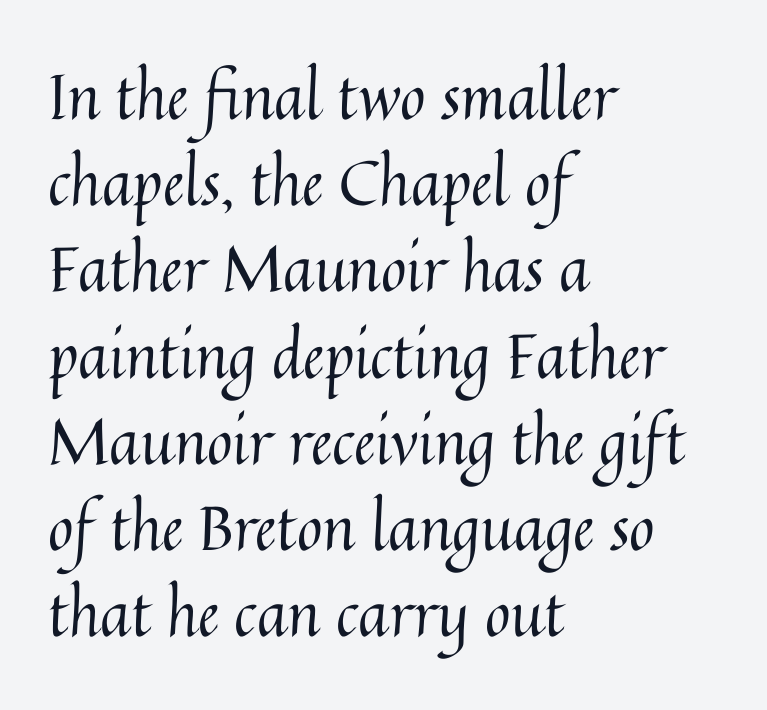
No heavy texture on the line: the type isn't bold. Spacing verdict: proportional, widths tailored to each character. Successive baselines arrive at the customary interval. The area under the type is left untouched. The rendering keeps characters at their native spacing.
